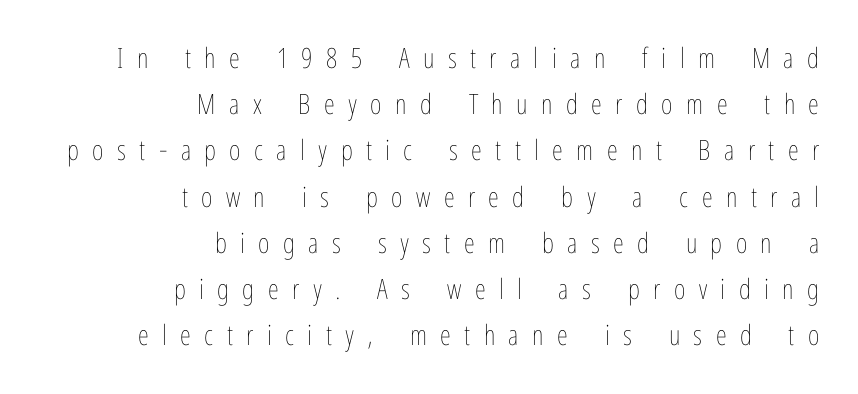
Tracking value appears strongly positive — letters spread wide. Honestly, there is no underline to notice here at all. The letters look calm and open, with moderate or lighter stems. Unlike italic type, these characters show no tilt at all. Each line ends at the same right margin while the left side varies.
